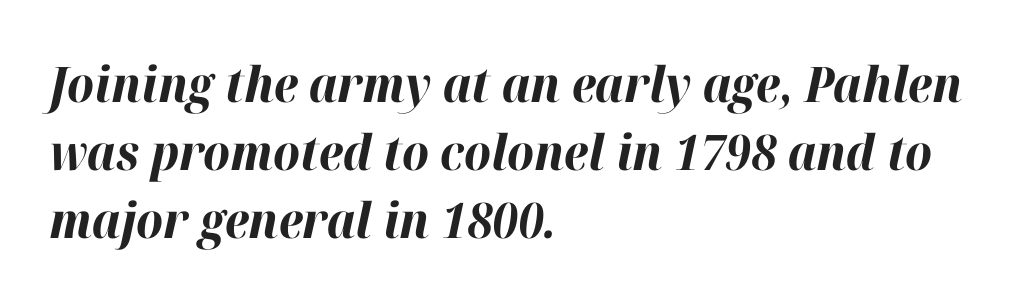
The image shows 49 px bold type, italic (leaning right); set left-aligned, normal line spacing (1.39x), normal letter spacing, not underlined; high stroke contrast and a medium x-height.
